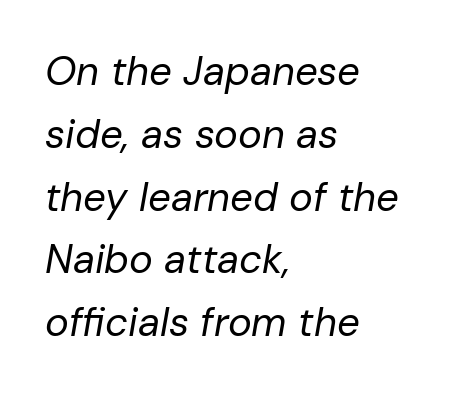
Q: Is the text bold? A: No.
Q: Is the text italic (slanted)? A: Yes, it leans right by about 10 degrees.
Q: Is the text underlined? A: No.
Q: How is the paragraph aligned? A: Left-aligned.
Q: Is the spacing between letters normal or unusually wide? A: Normal.
Q: Is the spacing between lines tight, normal or loose? A: Normal.
Q: Width (condensed, normal, or wide)? A: Normal.
Q: Stroke contrast? A: Low.
Q: x-height? A: Medium.
Q: Monospaced? A: No.
